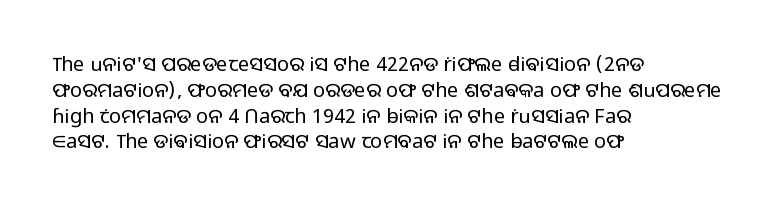
Interline gaps are of average width in this sample. Style check: upright. Tracking here is standard; glyphs follow each other at the usual distance. Stroke mass is kept to a normal reading level or below. Beneath every word, the page is bare. Leftover space on each line is placed entirely after the last word.
